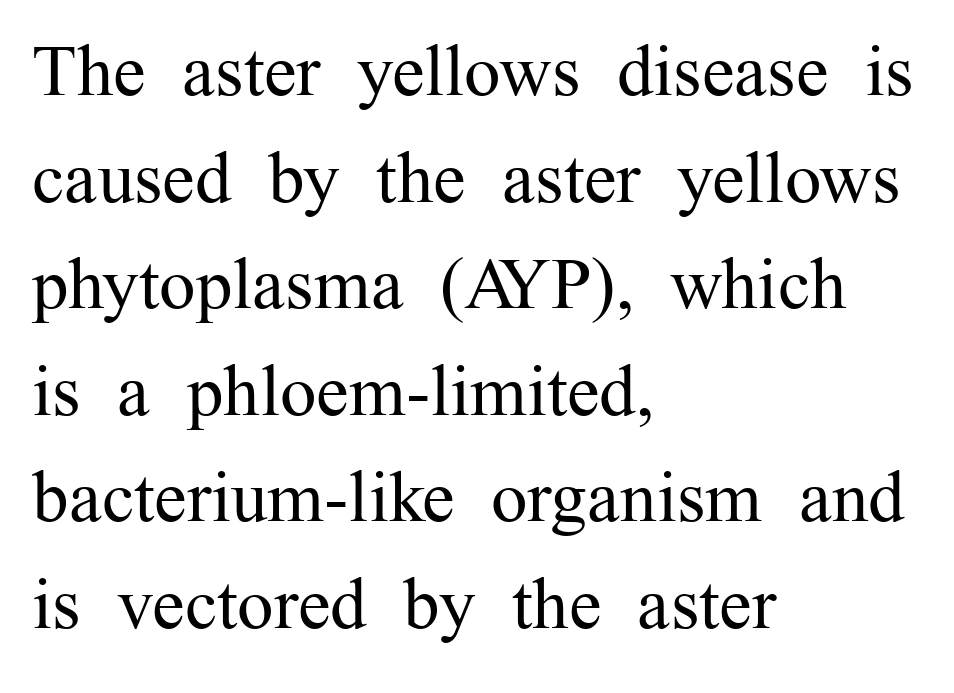
This sample has the flowing, uneven cadence of proportional lettering. A typesetter would mark this as roman, not italic. How would I describe the line gaps? Plain and ordinary. Every row of glyphs begins at an identical x-position on the left. Is this a sans? No — the strokes have serifs. Underline: absent.
